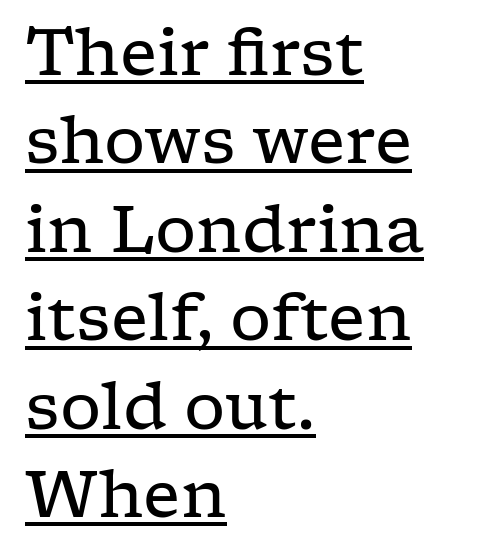
The image shows 65 px regular-weight, wide serif type, upright; set left-aligned, normal line spacing (1.36x), normal letter spacing, underlined; low stroke contrast and a medium x-height.
